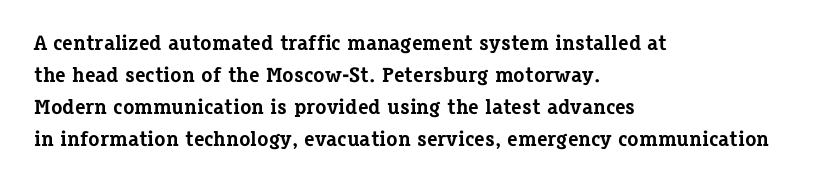
The image shows 21 px bold type, upright; set left-aligned, normal line spacing (1.53x), normal letter spacing, not underlined.
